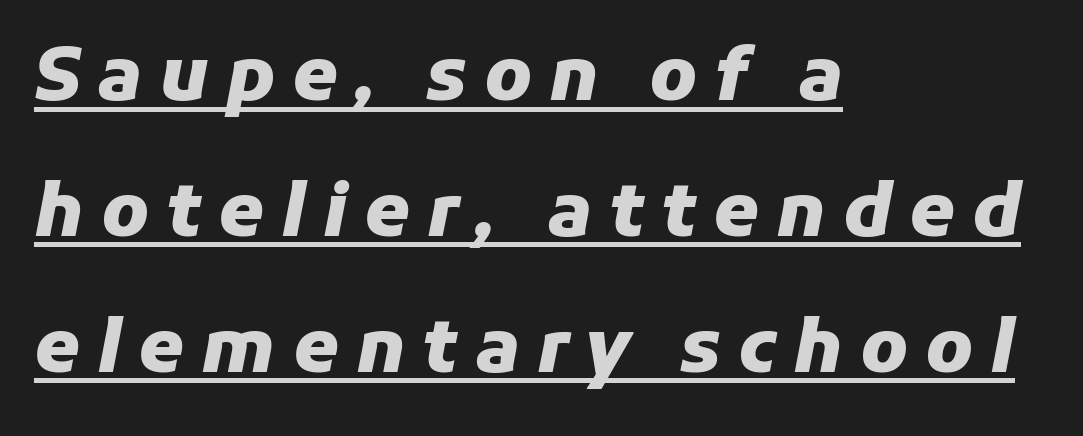
{"italic": "yes", "lean": "right", "slant_degrees": 11, "bold": "yes", "weight": "heavy", "width": "normal", "stroke_contrast": "low", "x_height": "medium", "monospaced": "no", "underline": "yes", "align": "left", "line_spacing_ratio": 1.86, "letter_spacing": "wide", "letter_spacing_em": 0.23, "glyph_px": 73}
